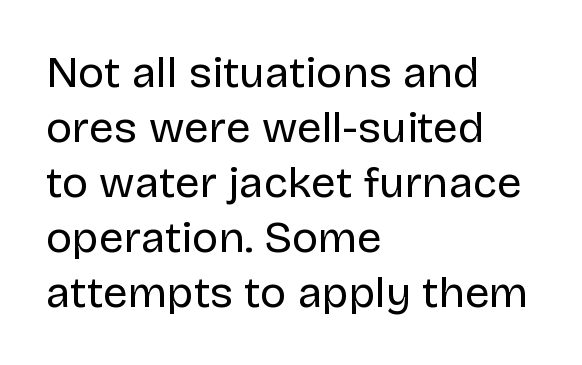
Q: Is the text bold? A: No.
Q: Is the text italic (slanted)? A: No, it is upright.
Q: Is the typeface a serif or a sans-serif typeface? A: Sans-serif.
Q: Is the text underlined? A: No.
Q: How is the paragraph aligned? A: Left-aligned.
Q: Is the spacing between letters normal or unusually wide? A: Normal.
Q: Is the spacing between lines tight, normal or loose? A: Normal.
Q: Width (condensed, normal, or wide)? A: Normal.
Q: Stroke contrast? A: Low.
Q: x-height? A: Large.
Q: Monospaced? A: No.
